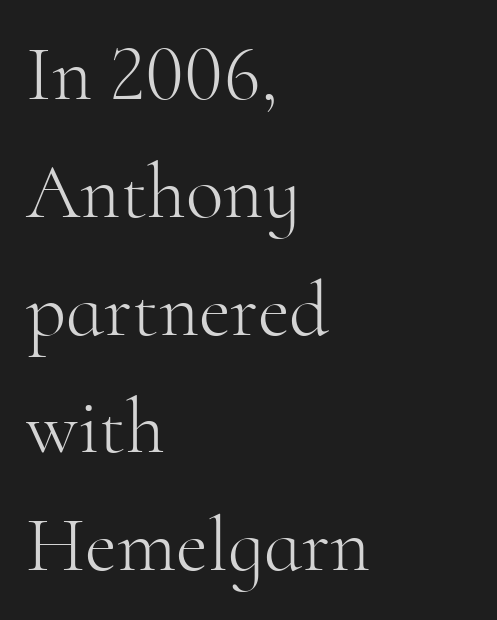
The image shows 78 px light serif type, upright; set left-aligned, normal line spacing (1.51x), normal letter spacing, not underlined; high stroke contrast and a small x-height.
